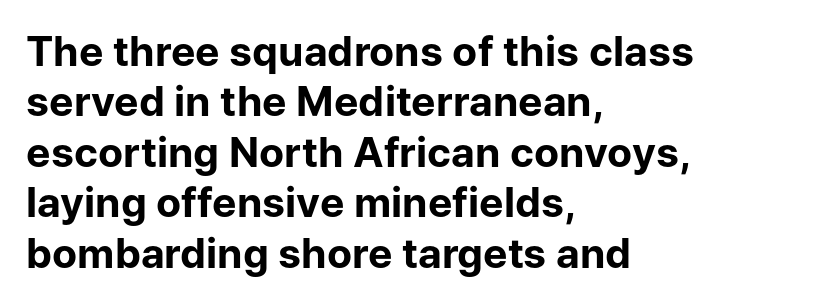
{"serif": "no", "italic": "no", "bold": "yes", "weight": "bold", "width": "normal", "stroke_contrast": "low", "x_height": "medium", "monospaced": "no", "underline": "no", "align": "left", "line_spacing_ratio": 1.23, "letter_spacing": "normal", "letter_spacing_em": 0.0, "glyph_px": 41}
